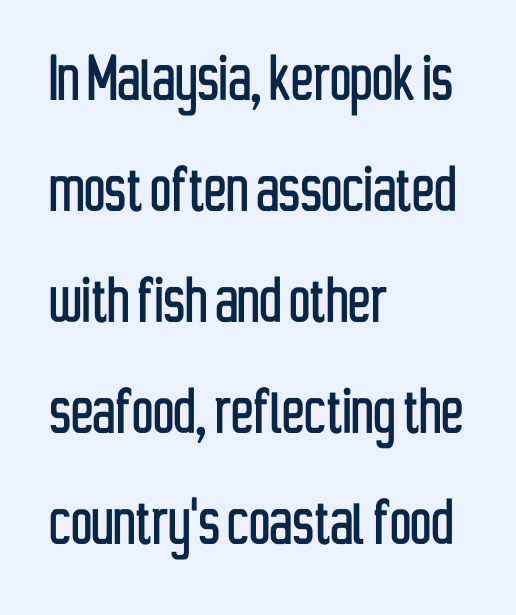
{"serif": "no", "italic": "no", "width": "condensed", "stroke_contrast": "low", "x_height": "medium", "monospaced": "no", "underline": "no", "align": "left", "line_spacing": "normal", "line_spacing_ratio": 1.5, "letter_spacing": "normal", "letter_spacing_em": 0.0, "glyph_px": 74}
